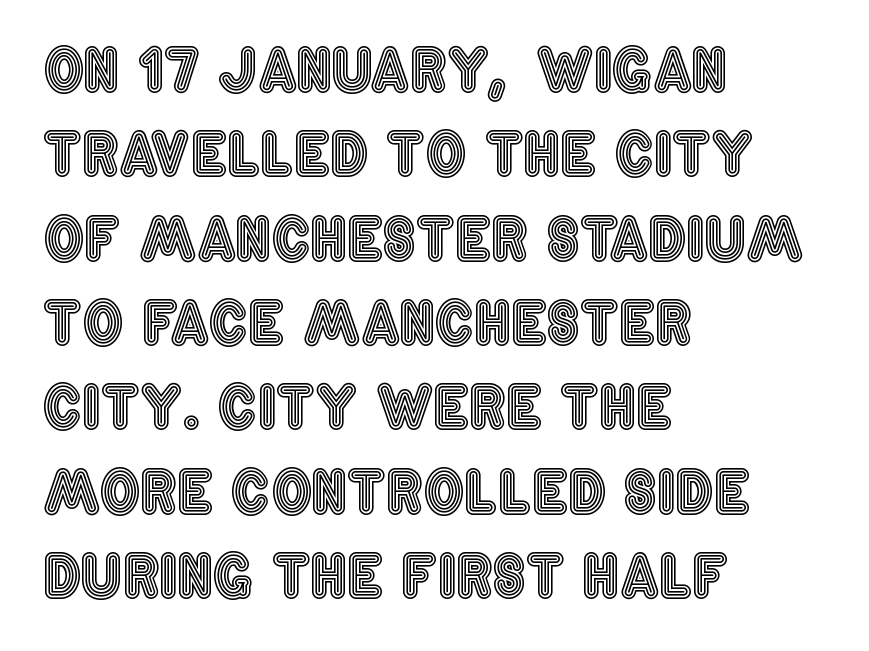
{"italic": "no", "width": "condensed", "x_height": "large", "monospaced": "no", "underline": "no", "align": "left", "line_spacing": "normal", "line_spacing_ratio": 1.48, "letter_spacing": "normal", "letter_spacing_em": 0.0, "glyph_px": 57}
